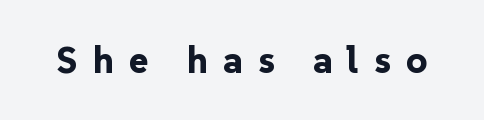
{"serif": "no", "italic": "no", "bold": "yes", "weight": "bold", "width": "normal", "stroke_contrast": "low", "x_height": "medium", "monospaced": "no", "underline": "no", "letter_spacing": "wide", "letter_spacing_em": 0.41, "glyph_px": 37}
